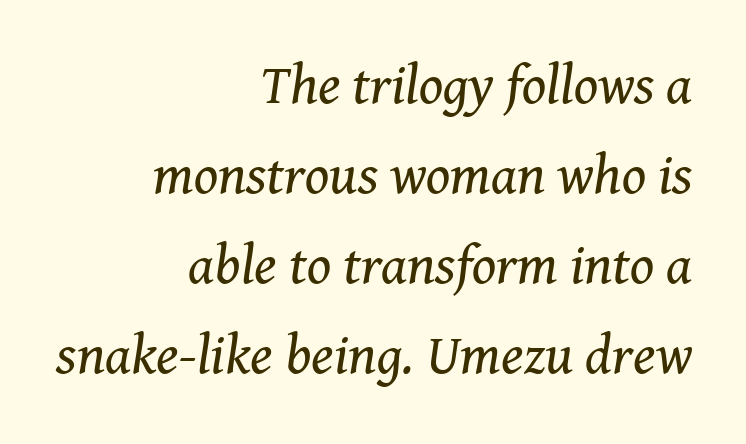
Q: Is the text bold? A: No.
Q: Is the text italic (slanted)? A: Yes, it leans right by about 8 degrees.
Q: Is the typeface a serif or a sans-serif typeface? A: Serif.
Q: Is the text underlined? A: No.
Q: How is the paragraph aligned? A: Right-aligned.
Q: Is the spacing between letters normal or unusually wide? A: Normal.
Q: Is the spacing between lines tight, normal or loose? A: Normal.
Q: Width (condensed, normal, or wide)? A: Normal.
Q: Stroke contrast? A: Medium.
Q: x-height? A: Medium.
Q: Monospaced? A: No.
